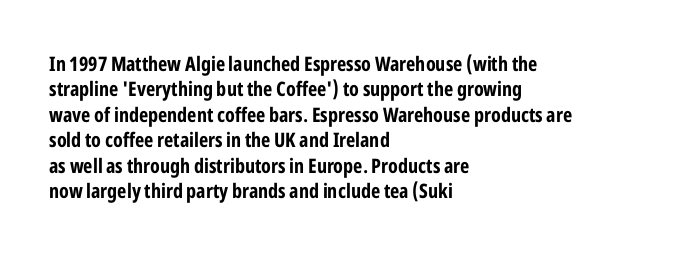
{"italic": "no", "bold": "yes", "underline": "no", "align": "left", "line_spacing": "normal", "line_spacing_ratio": 1.27, "letter_spacing": "normal", "letter_spacing_em": 0.0, "glyph_px": 20}
